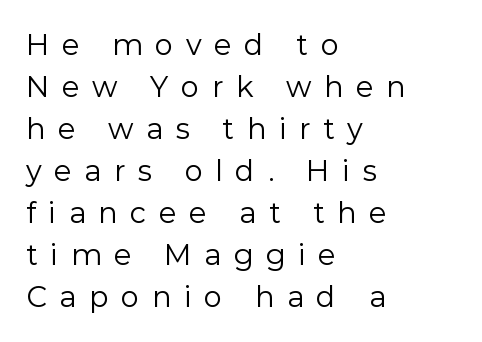
Q: Is the text bold? A: No.
Q: Is the text italic (slanted)? A: No, it is upright.
Q: Is the typeface a serif or a sans-serif typeface? A: Sans-serif.
Q: Is the text underlined? A: No.
Q: How is the paragraph aligned? A: Left-aligned.
Q: Is the spacing between letters normal or unusually wide? A: Unusually wide.
Q: Is the spacing between lines tight, normal or loose? A: Normal.
Q: Width (condensed, normal, or wide)? A: Normal.
Q: Stroke contrast? A: Low.
Q: x-height? A: Medium.
Q: Monospaced? A: No.
